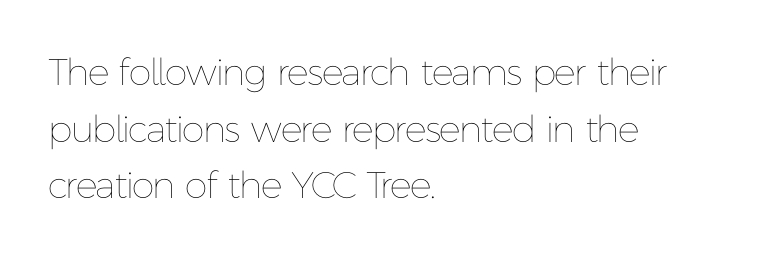
{"italic": "no", "bold": "no", "weight": "thin", "width": "normal", "stroke_contrast": "low", "x_height": "medium", "monospaced": "no", "underline": "no", "align": "left", "line_spacing": "normal", "line_spacing_ratio": 1.53, "letter_spacing": "normal", "letter_spacing_em": 0.0, "glyph_px": 37}
